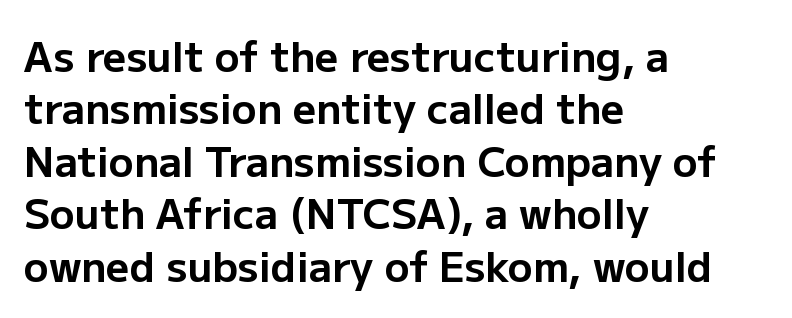
The image shows 41 px bold sans-serif type, upright; set left-aligned, normal line spacing (1.28x), normal letter spacing, not underlined; low stroke contrast and a medium x-height.
